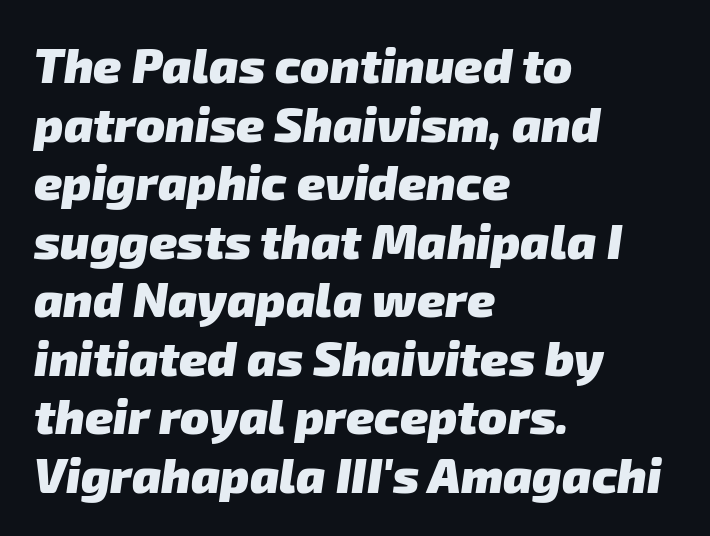
Each letter's strokes conclude bluntly, with no projecting serifs. Every row of glyphs begins at an identical x-position on the left. Caption: bold face, heavy strokes. The face used here is proportionally spaced, like ordinary book or web type. Caption: standard tracking, unaltered. The strip under each line holds only bare page.
